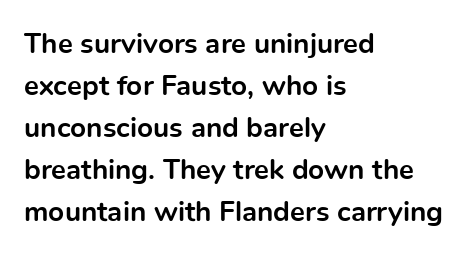
The baseline area is clear. The rendering uses a bold face; every stroke is thick and dark. Does the copy run flush right? No — it runs flush left. Nope, not italic — everything's standing straight. Letterform terminals end flat and unadorned throughout the passage. Spacing verdict: proportional, widths tailored to each character.
